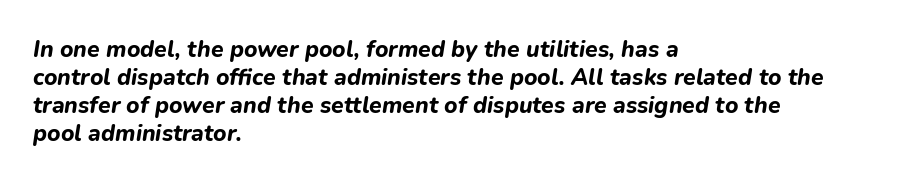
Q: Is the text bold? A: Yes.
Q: Is the text italic (slanted)? A: Yes, it leans right by about 9 degrees.
Q: Is the text underlined? A: No.
Q: How is the paragraph aligned? A: Left-aligned.
Q: Is the spacing between letters normal or unusually wide? A: Normal.
